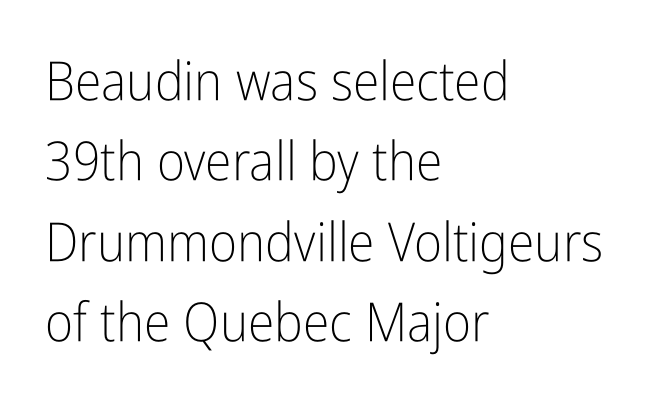
Q: Is the text bold? A: No.
Q: Is the text italic (slanted)? A: No, it is upright.
Q: Is the typeface a serif or a sans-serif typeface? A: Sans-serif.
Q: Is the text underlined? A: No.
Q: How is the paragraph aligned? A: Left-aligned.
Q: Is the spacing between letters normal or unusually wide? A: Normal.
Q: Is the spacing between lines tight, normal or loose? A: Normal.
Q: Width (condensed, normal, or wide)? A: Condensed.
Q: Stroke contrast? A: Low.
Q: x-height? A: Medium.
Q: Monospaced? A: No.
